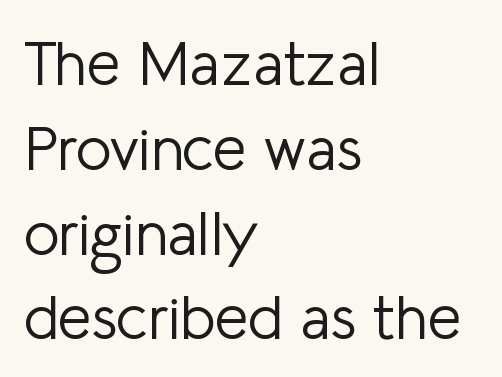
Q: Is the text bold? A: No.
Q: Is the text italic (slanted)? A: No, it is upright.
Q: Is the typeface a serif or a sans-serif typeface? A: Sans-serif.
Q: Is the text underlined? A: No.
Q: How is the paragraph aligned? A: Left-aligned.
Q: Is the spacing between letters normal or unusually wide? A: Normal.
Q: Is the spacing between lines tight, normal or loose? A: Normal.
Q: Width (condensed, normal, or wide)? A: Normal.
Q: Stroke contrast? A: Low.
Q: x-height? A: Medium.
Q: Monospaced? A: No.
